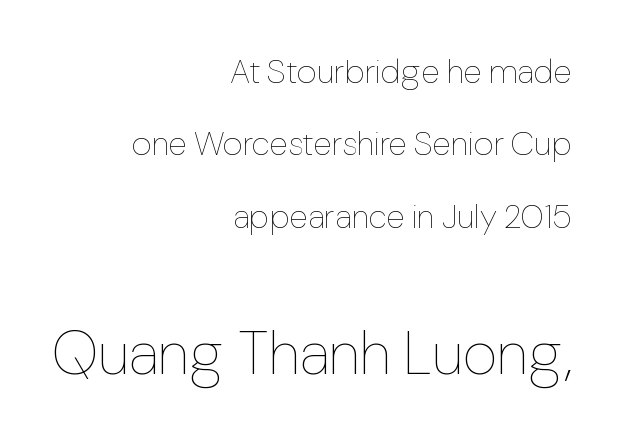
{"italic": "no", "bold": "no", "weight": "thin", "width": "normal", "stroke_contrast": "low", "x_height": "medium", "monospaced": "no", "underline": "no", "align": "right", "line_spacing": "loose", "line_spacing_ratio": 2.13, "letter_spacing": "normal", "letter_spacing_em": 0.0, "larger_block": "second", "size_ratio": 1.76, "glyph_px": 60}
